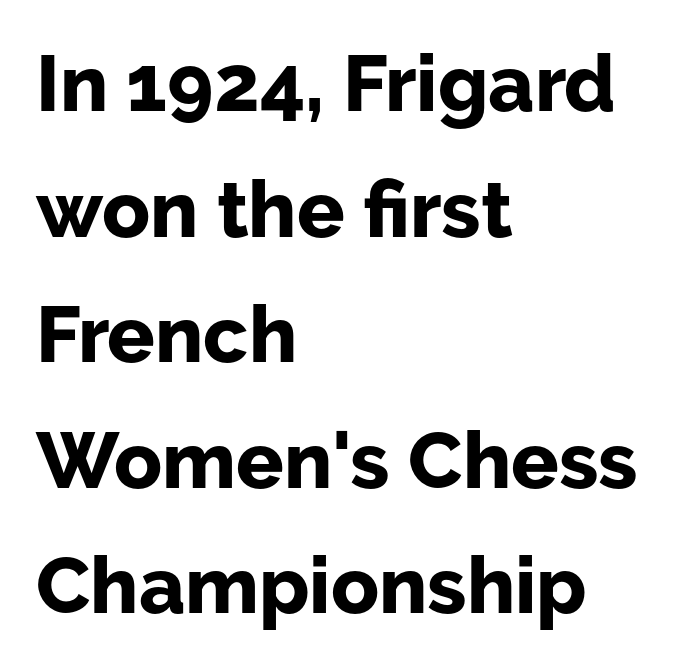
The image shows 79 px bold sans-serif type, upright; set left-aligned, normal line spacing (1.59x), normal letter spacing, not underlined; low stroke contrast and a medium x-height.
